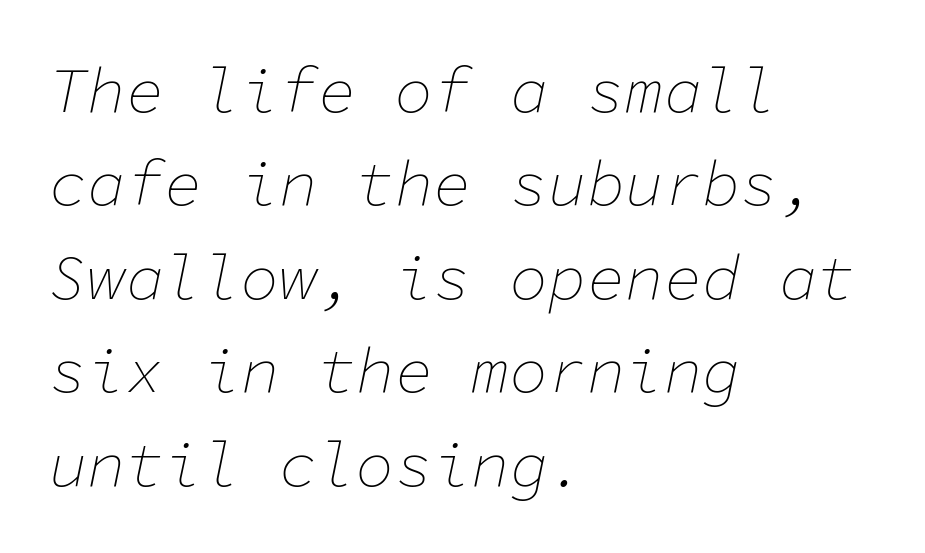
Q: Is the text bold? A: No.
Q: Is the text italic (slanted)? A: Yes, it leans right by about 11 degrees.
Q: Is the text underlined? A: No.
Q: How is the paragraph aligned? A: Left-aligned.
Q: Is the spacing between letters normal or unusually wide? A: Normal.
Q: Is the spacing between lines tight, normal or loose? A: Normal.
Q: Width (condensed, normal, or wide)? A: Normal.
Q: Stroke contrast? A: Low.
Q: x-height? A: Medium.
Q: Monospaced? A: Yes.
